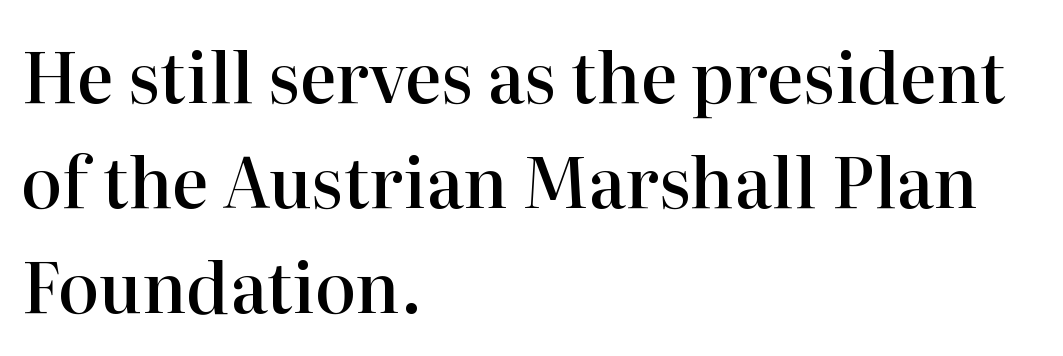
Q: Is the text bold? A: Semi-bold.
Q: Is the text italic (slanted)? A: No, it is upright.
Q: Is the typeface a serif or a sans-serif typeface? A: Serif.
Q: Is the text underlined? A: No.
Q: How is the paragraph aligned? A: Left-aligned.
Q: Is the spacing between letters normal or unusually wide? A: Normal.
Q: Is the spacing between lines tight, normal or loose? A: Normal.
Q: Width (condensed, normal, or wide)? A: Normal.
Q: Stroke contrast? A: High.
Q: x-height? A: Medium.
Q: Monospaced? A: No.
